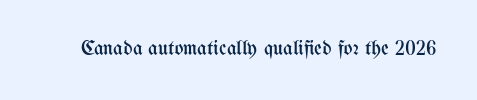
{"italic": "no", "bold": "no", "underline": "no", "letter_spacing": "normal", "letter_spacing_em": 0.0, "glyph_px": 21}
